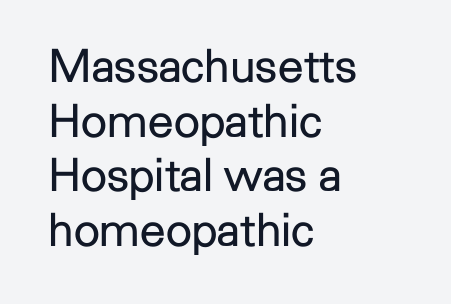
{"serif": "no", "italic": "no", "bold": "no", "weight": "regular", "width": "normal", "stroke_contrast": "low", "x_height": "medium", "monospaced": "no", "underline": "no", "align": "left", "line_spacing_ratio": 1.19, "letter_spacing": "normal", "letter_spacing_em": 0.0, "glyph_px": 46}
